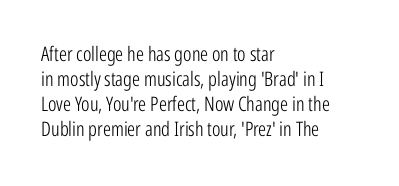
{"italic": "no", "bold": "no", "underline": "no", "align": "left", "line_spacing": "normal", "line_spacing_ratio": 1.25, "letter_spacing": "normal", "letter_spacing_em": 0.0, "glyph_px": 20}
